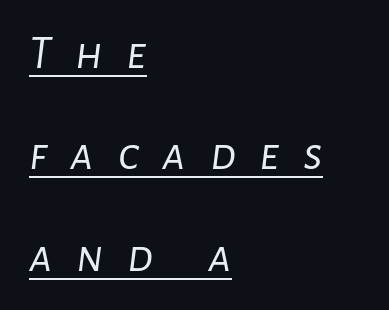
{"italic": "yes", "lean": "right", "slant_degrees": 7, "bold": "no", "weight": "light", "width": "normal", "stroke_contrast": "low", "x_height": "medium", "monospaced": "no", "underline": "yes", "align": "left", "line_spacing": "loose", "line_spacing_ratio": 2.11, "letter_spacing": "wide", "letter_spacing_em": 0.49, "glyph_px": 48}
